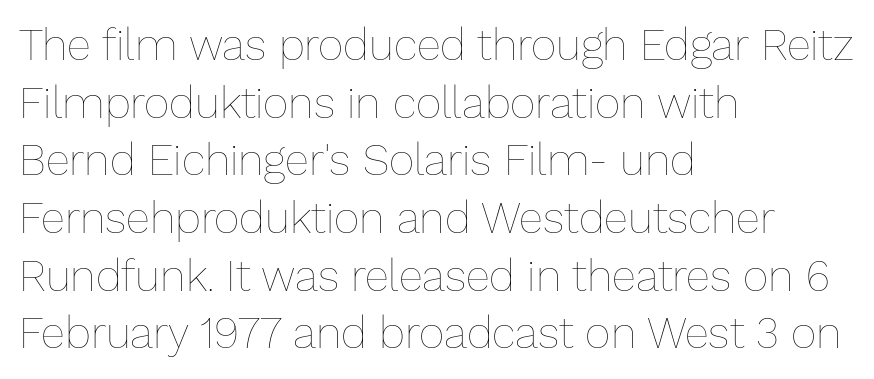
{"italic": "no", "bold": "no", "weight": "thin", "width": "normal", "stroke_contrast": "low", "x_height": "medium", "monospaced": "no", "underline": "no", "align": "left", "line_spacing": "normal", "line_spacing_ratio": 1.31, "letter_spacing": "normal", "letter_spacing_em": 0.0, "glyph_px": 44}
